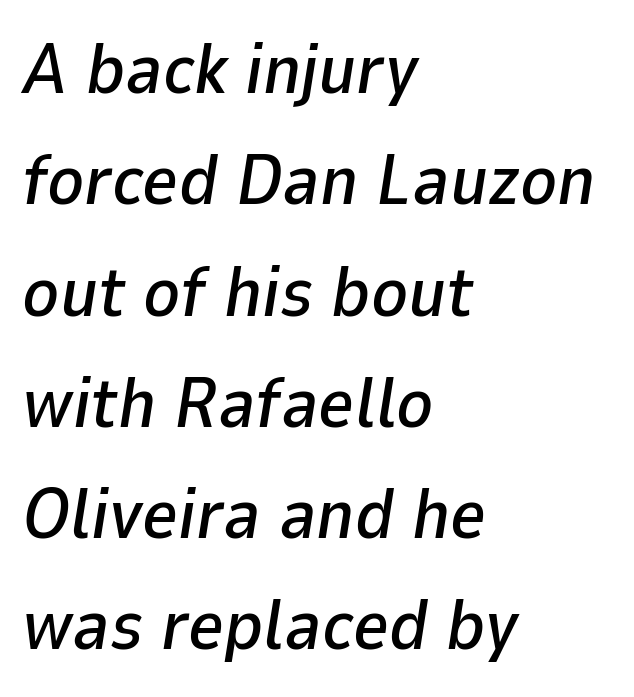
{"italic": "yes", "lean": "right", "slant_degrees": 9, "width": "normal", "stroke_contrast": "low", "x_height": "medium", "monospaced": "no", "underline": "no", "align": "left", "line_spacing": "normal", "line_spacing_ratio": 1.59, "letter_spacing": "normal", "letter_spacing_em": 0.0, "glyph_px": 70}
